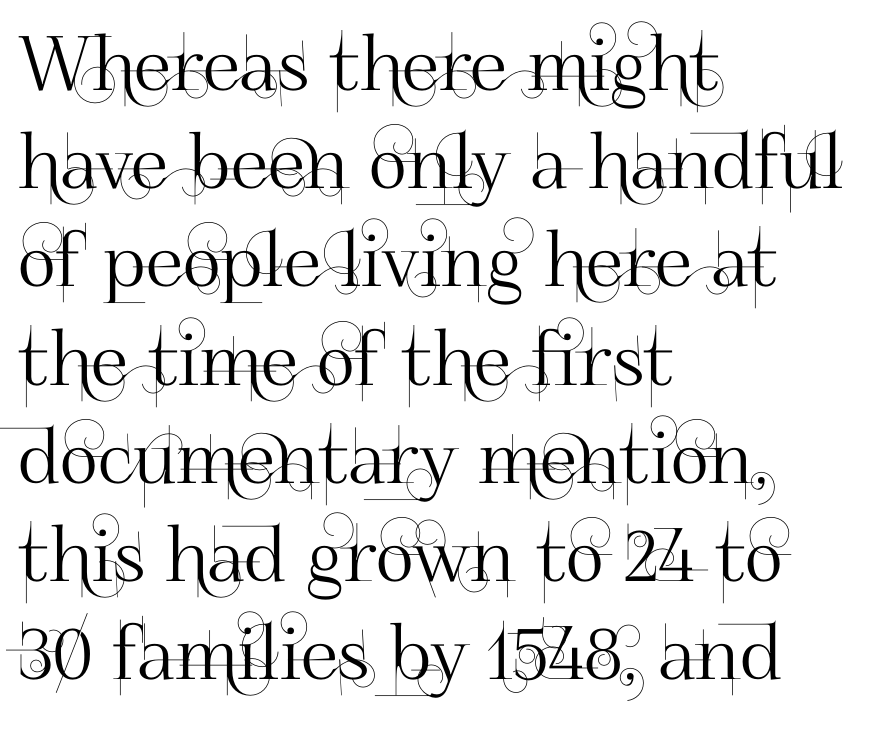
{"serif": "no", "italic": "no", "width": "normal", "stroke_contrast": "high", "x_height": "small", "monospaced": "no", "underline": "no", "align": "left", "line_spacing": "normal", "line_spacing_ratio": 1.31, "letter_spacing": "normal", "letter_spacing_em": 0.0, "glyph_px": 75}
